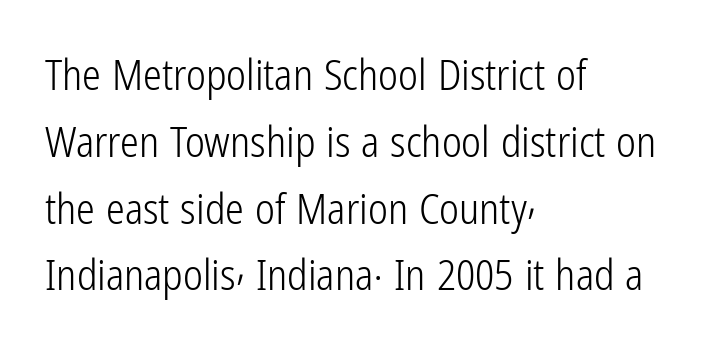
The image shows 42 px light, condensed sans-serif type, upright; set left-aligned, normal line spacing (1.59x), normal letter spacing, not underlined; low stroke contrast and a medium x-height.
